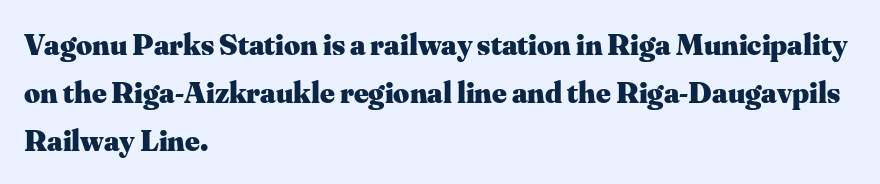
{"serif": "yes", "italic": "no", "bold": "yes", "weight": "heavy", "width": "normal", "stroke_contrast": "medium", "x_height": "small", "monospaced": "no", "underline": "no", "align": "left", "line_spacing": "normal", "line_spacing_ratio": 1.55, "letter_spacing": "normal", "letter_spacing_em": 0.0, "glyph_px": 31}
